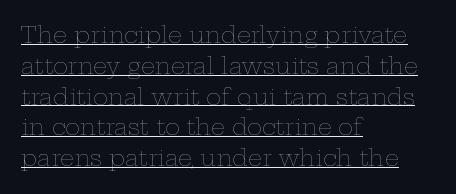
{"italic": "no", "bold": "no", "underline": "yes", "align": "left", "line_spacing": "normal", "line_spacing_ratio": 1.4, "letter_spacing": "normal", "letter_spacing_em": 0.0, "glyph_px": 22}
